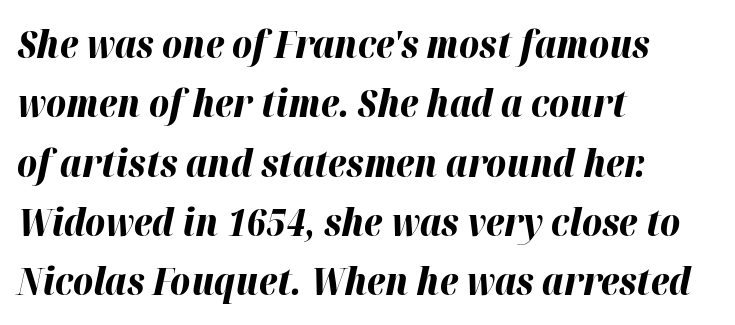
Horizontally, the lines are justified to the leading edge only. The passage shown has conventional tracking throughout. Here the designer chose a conventional face with non-uniform glyph widths. Is the type slanted? Yes — the strokes lean at a clear angle.
